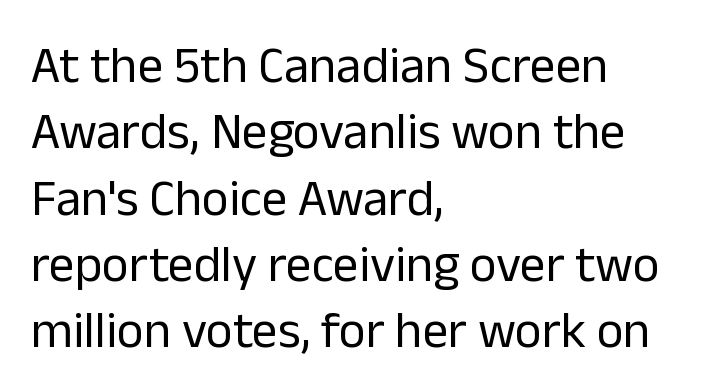
Q: Is the text bold? A: No.
Q: Is the text italic (slanted)? A: No, it is upright.
Q: Is the typeface a serif or a sans-serif typeface? A: Sans-serif.
Q: Is the text underlined? A: No.
Q: How is the paragraph aligned? A: Left-aligned.
Q: Is the spacing between letters normal or unusually wide? A: Normal.
Q: Is the spacing between lines tight, normal or loose? A: Normal.
Q: Width (condensed, normal, or wide)? A: Normal.
Q: Stroke contrast? A: Low.
Q: x-height? A: Medium.
Q: Monospaced? A: No.
